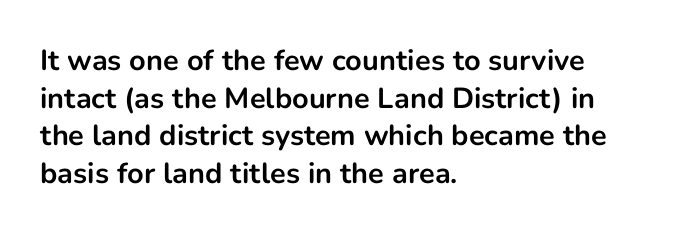
{"serif": "no", "italic": "no", "bold": "yes", "weight": "bold", "width": "normal", "stroke_contrast": "low", "x_height": "medium", "monospaced": "no", "underline": "no", "align": "left", "line_spacing": "normal", "line_spacing_ratio": 1.3, "letter_spacing": "normal", "letter_spacing_em": 0.0, "glyph_px": 29}
